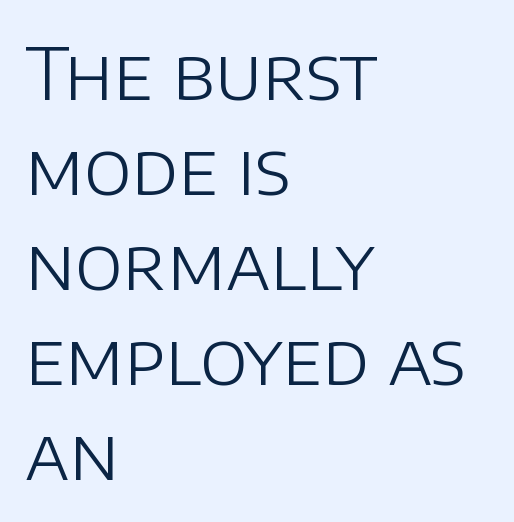
{"serif": "no", "italic": "no", "bold": "no", "weight": "light", "width": "normal", "stroke_contrast": "low", "x_height": "large", "monospaced": "no", "underline": "no", "align": "left", "line_spacing": "normal", "line_spacing_ratio": 1.32, "letter_spacing": "normal", "letter_spacing_em": 0.0, "glyph_px": 72}
